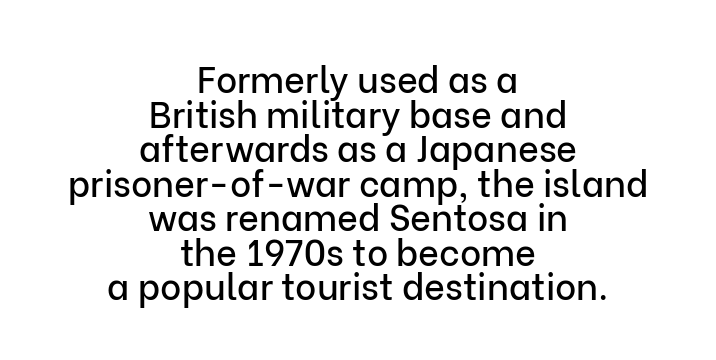
The image shows 36 px sans-serif type, upright; set centered, tight line spacing (0.96x), normal letter spacing, not underlined; low stroke contrast and a medium x-height.
